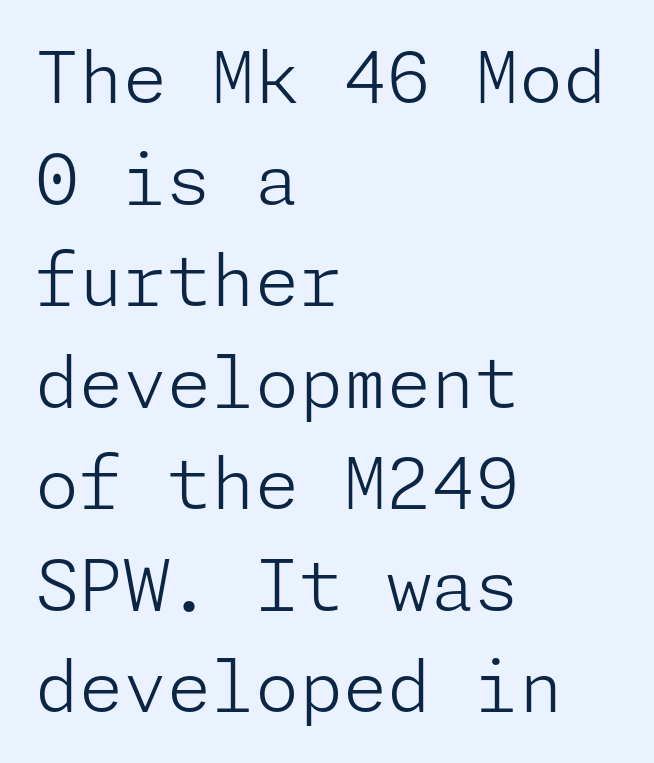
{"serif": "no", "italic": "no", "bold": "no", "weight": "light", "width": "normal", "stroke_contrast": "low", "x_height": "medium", "underline": "no", "align": "left", "line_spacing": "normal", "line_spacing_ratio": 1.43, "letter_spacing": "normal", "letter_spacing_em": 0.0, "glyph_px": 71}
